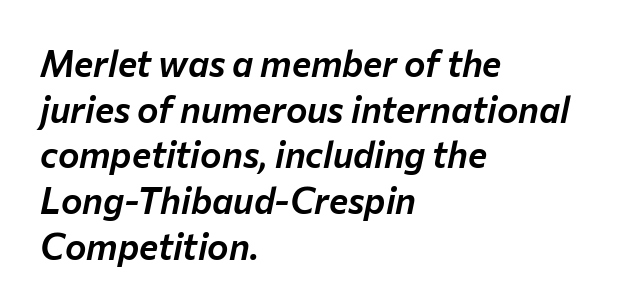
The image shows 36 px text type, italic (leaning right); set left-aligned, normal line spacing (1.27x), normal letter spacing, not underlined; low stroke contrast and a medium x-height.
